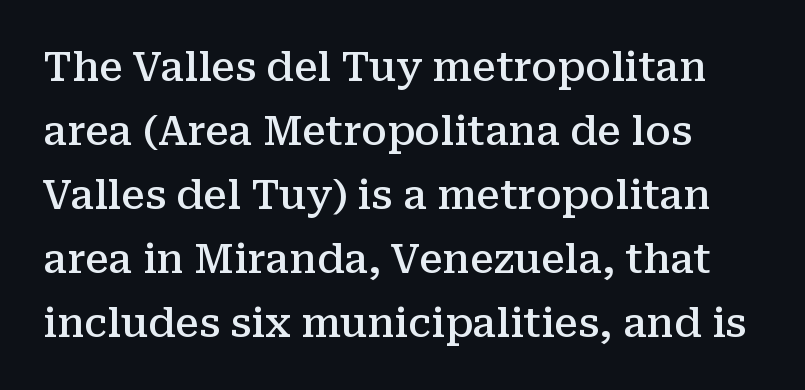
The specimen omits any rule beneath the text block's lines. Are there feet on the stems? There are — it's a serif. The rendering uses natural spacing where letterforms have individual widths. The lettering stays uniformly vertical, giving the passage a roman look. Honestly, the letter spacing is just normal — you wouldn't notice it.
